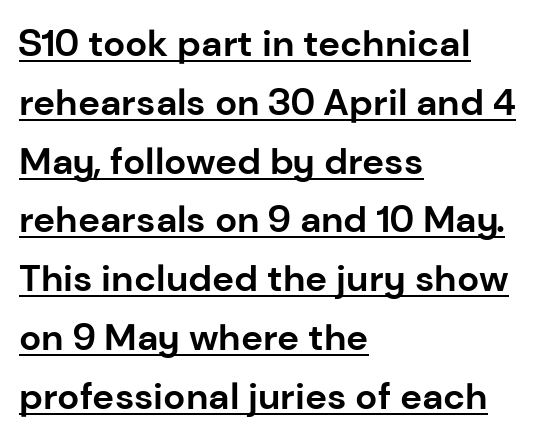
Q: Is the text bold? A: Yes.
Q: Is the text italic (slanted)? A: No, it is upright.
Q: Is the typeface a serif or a sans-serif typeface? A: Sans-serif.
Q: Is the text underlined? A: Yes.
Q: How is the paragraph aligned? A: Left-aligned.
Q: Is the spacing between letters normal or unusually wide? A: Normal.
Q: Is the spacing between lines tight, normal or loose? A: Normal.
Q: Width (condensed, normal, or wide)? A: Normal.
Q: Stroke contrast? A: Low.
Q: x-height? A: Medium.
Q: Monospaced? A: No.
